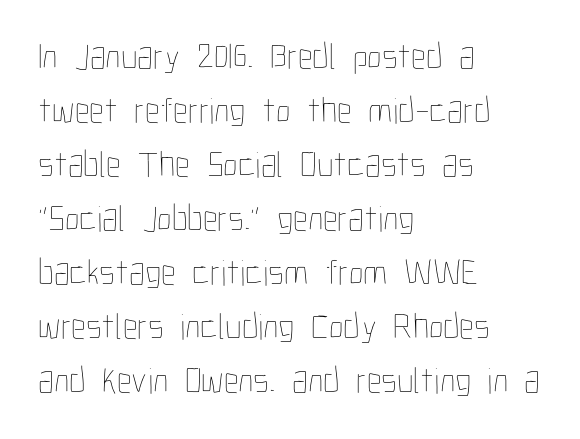
The rendering uses a moderate line-height, typical for paragraphs. The lettering stays uniformly vertical, giving the passage a roman look. Ink coverage per letter is moderate at most. A student would call this left alignment; a typographer would say flush left, rag right. You could not count columns in this text — the font is proportionally spaced. Anything drawn beneath the words? Only blank space.
